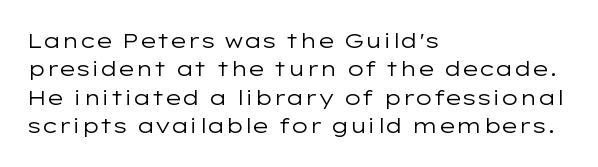
Evenly set lines give the paragraph a standard silhouette. Students, note that the glyphs here touch the page at normal intervals. In terms of posture, this sample is upright. Typeset ragged right — the left edge is the straight one.
